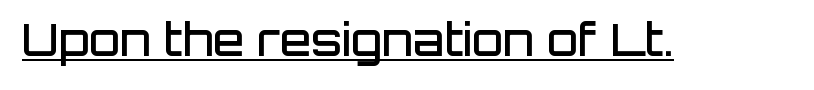
{"serif": "no", "italic": "no", "bold": "semi", "weight": "semibold", "width": "normal", "stroke_contrast": "low", "x_height": "large", "monospaced": "no", "underline": "yes", "letter_spacing": "normal", "letter_spacing_em": 0.0, "glyph_px": 45}
